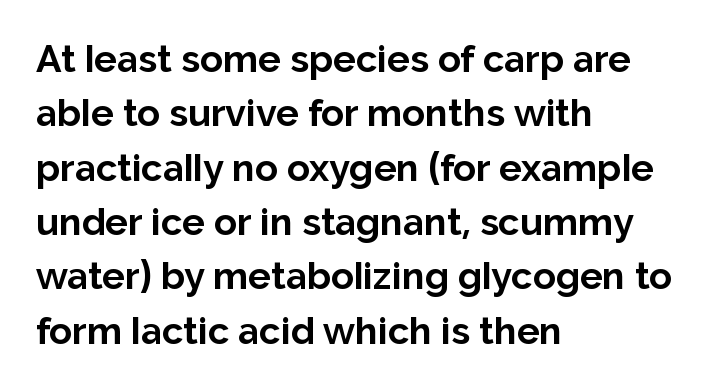
{"serif": "no", "italic": "no", "bold": "yes", "weight": "bold", "width": "normal", "stroke_contrast": "low", "x_height": "medium", "monospaced": "no", "underline": "no", "align": "left", "line_spacing": "normal", "line_spacing_ratio": 1.43, "letter_spacing": "normal", "letter_spacing_em": 0.0, "glyph_px": 38}
